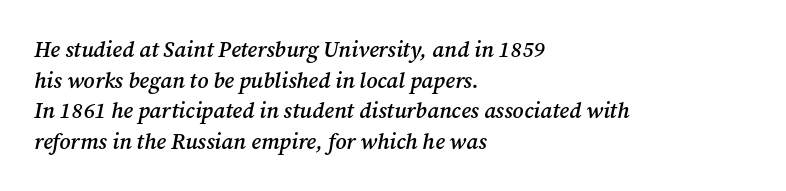
{"italic": "yes", "lean": "right", "slant_degrees": 12, "bold": "semi", "underline": "no", "align": "left", "line_spacing": "normal", "line_spacing_ratio": 1.39, "letter_spacing": "normal", "letter_spacing_em": 0.0, "glyph_px": 22}
